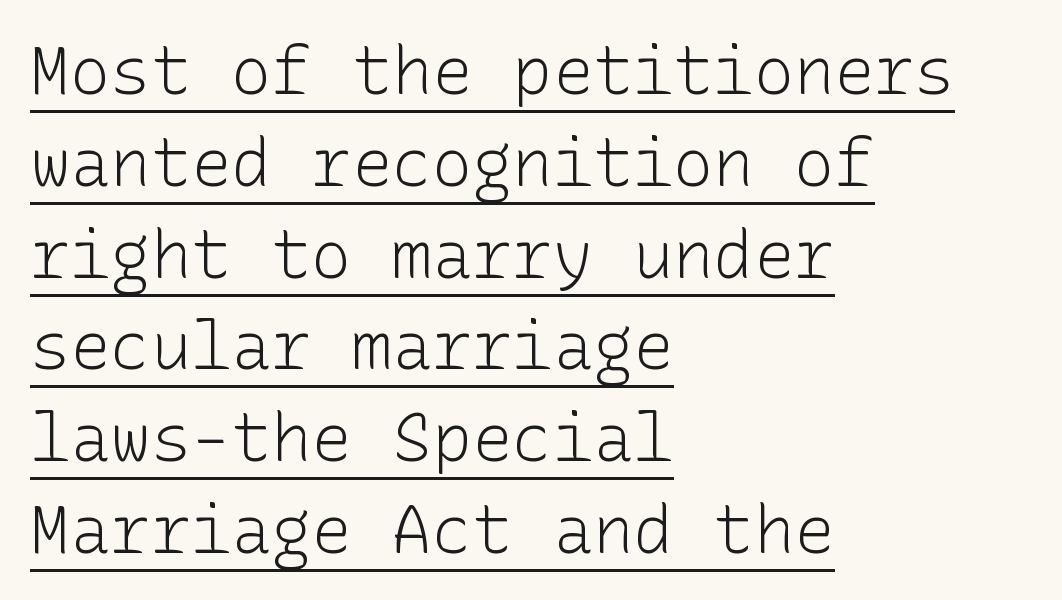
The image shows 67 px light sans-serif type, upright; set left-aligned, normal line spacing (1.37x), normal letter spacing, underlined; low stroke contrast and a medium x-height.
